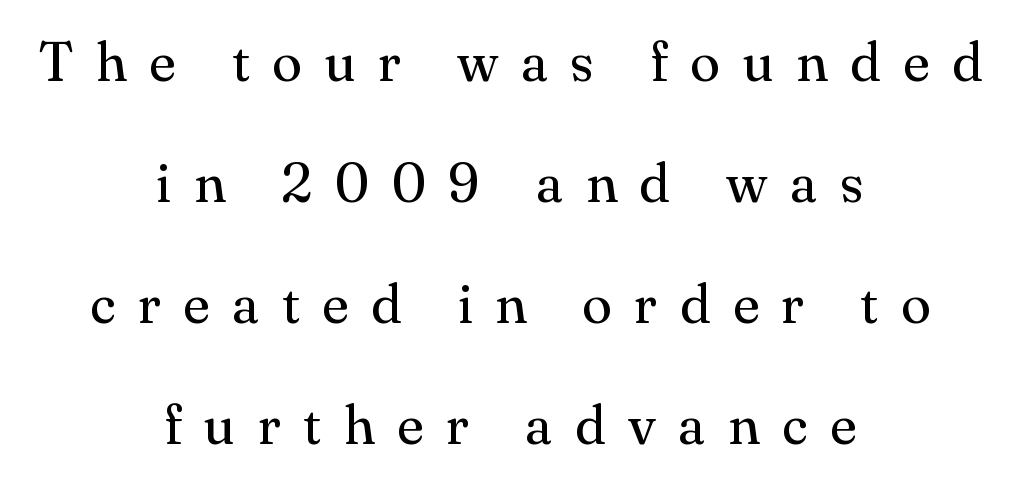
The image shows 55 px regular-weight serif type, upright; set centered, loose line spacing (2.2x), unusually wide letter spacing (+0.41 em), not underlined; medium stroke contrast and a small x-height.
